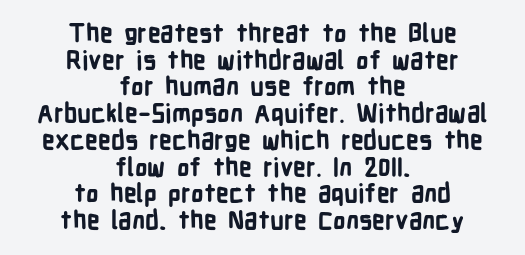
Q: Is the text bold? A: Yes.
Q: Is the text italic (slanted)? A: No, it is upright.
Q: Is the text underlined? A: No.
Q: How is the paragraph aligned? A: Centered.
Q: Is the spacing between letters normal or unusually wide? A: Normal.
Q: Is the spacing between lines tight, normal or loose? A: Tight.
